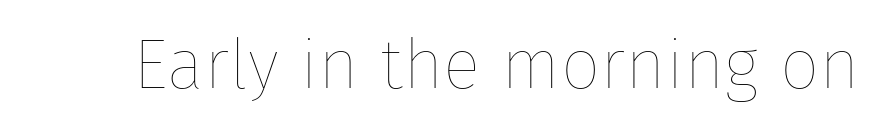
The image shows 70 px thin type, upright; set normal letter spacing, not underlined; low stroke contrast and a medium x-height.
